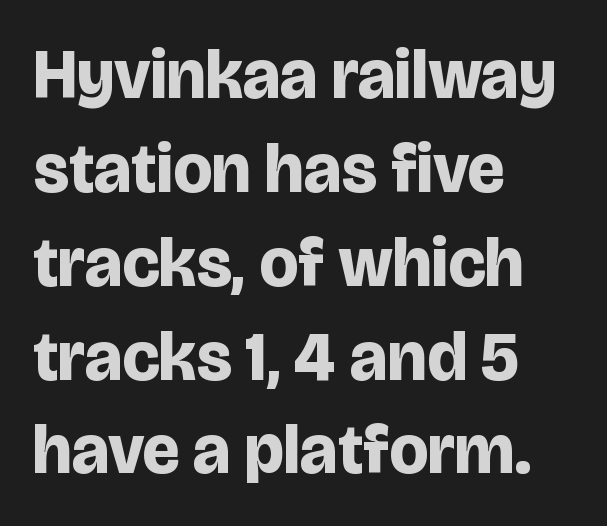
Q: Is the text bold? A: Yes.
Q: Is the text italic (slanted)? A: No, it is upright.
Q: Is the typeface a serif or a sans-serif typeface? A: Sans-serif.
Q: Is the text underlined? A: No.
Q: How is the paragraph aligned? A: Left-aligned.
Q: Is the spacing between letters normal or unusually wide? A: Normal.
Q: Is the spacing between lines tight, normal or loose? A: Normal.
Q: Width (condensed, normal, or wide)? A: Normal.
Q: Stroke contrast? A: Low.
Q: x-height? A: Large.
Q: Monospaced? A: No.
